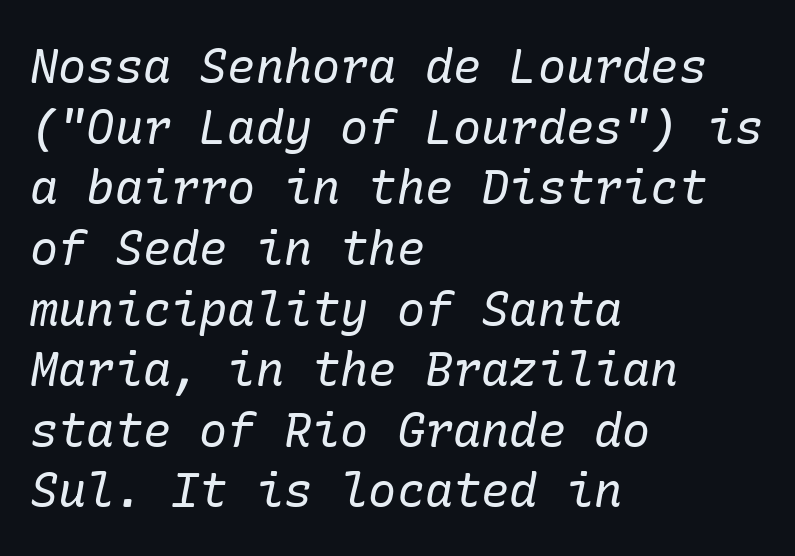
Q: Is the text bold? A: No.
Q: Is the text italic (slanted)? A: Yes, it leans right by about 10 degrees.
Q: Is the typeface a serif or a sans-serif typeface? A: Sans-serif.
Q: Is the text underlined? A: No.
Q: How is the paragraph aligned? A: Left-aligned.
Q: Is the spacing between letters normal or unusually wide? A: Normal.
Q: Is the spacing between lines tight, normal or loose? A: Normal.
Q: Width (condensed, normal, or wide)? A: Normal.
Q: Stroke contrast? A: Low.
Q: x-height? A: Medium.
